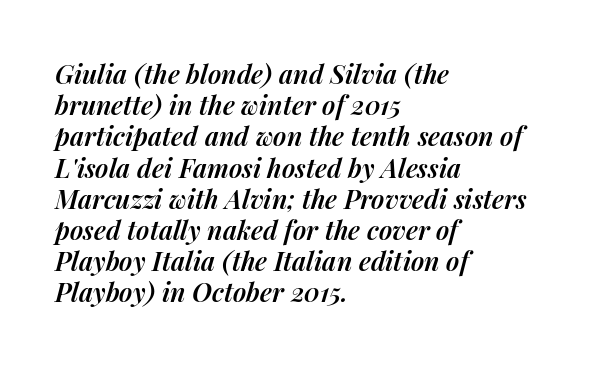
The image shows 26 px text type, italic (leaning right); set left-aligned, line spacing 1.2x, normal letter spacing, not underlined.
